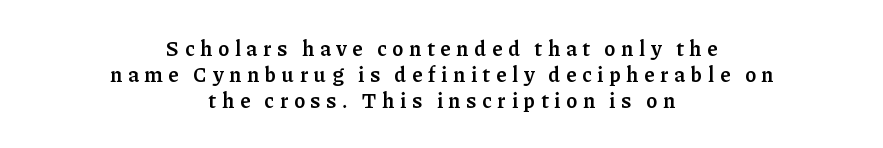
The image shows 21 px text type, upright; set centered, line spacing 1.24x, unusually wide letter spacing (+0.28 em), not underlined.
